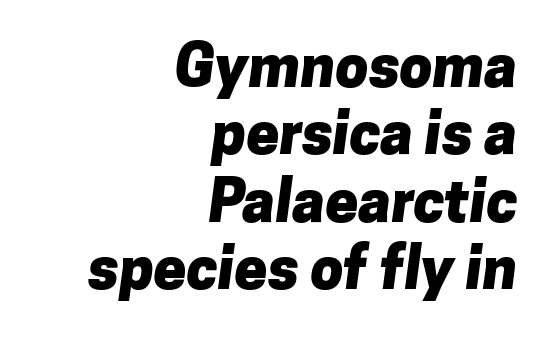
Q: Is the text bold? A: Yes.
Q: Is the typeface a serif or a sans-serif typeface? A: Sans-serif.
Q: Is the text underlined? A: No.
Q: How is the paragraph aligned? A: Right-aligned.
Q: Is the spacing between letters normal or unusually wide? A: Normal.
Q: Is the spacing between lines tight, normal or loose? A: Tight.
Q: Width (condensed, normal, or wide)? A: Normal.
Q: Stroke contrast? A: Low.
Q: x-height? A: Medium.
Q: Monospaced? A: No.
